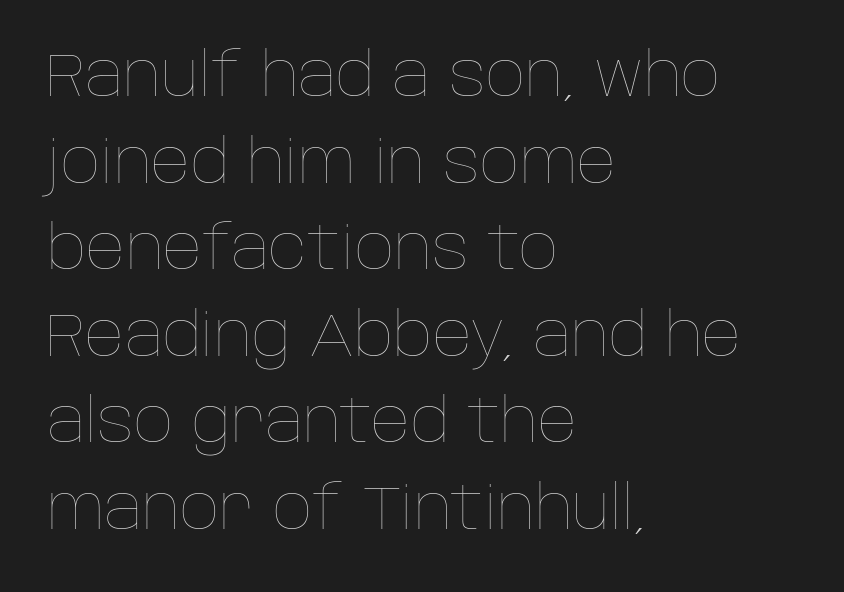
How would I describe the line gaps? Plain and ordinary. The setting favours the left margin, as ordinary paragraphs usually do. Character widths vary here, with narrow letters taking less room than wide ones. Only glyphs here, with clear space below each row. The strokes carry an ordinary text weight at most.
